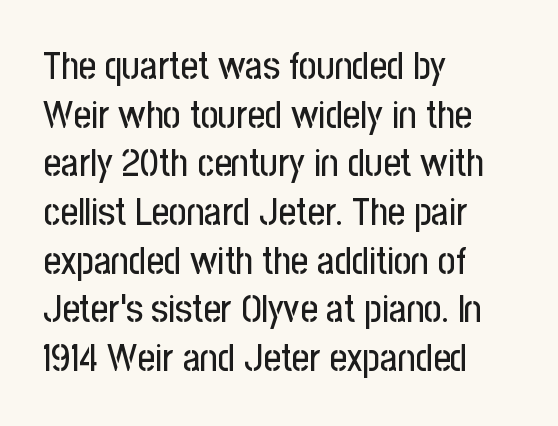
{"serif": "no", "italic": "no", "width": "condensed", "stroke_contrast": "low", "x_height": "medium", "monospaced": "no", "underline": "no", "align": "left", "line_spacing": "normal", "line_spacing_ratio": 1.28, "letter_spacing": "normal", "letter_spacing_em": 0.0, "glyph_px": 38}
